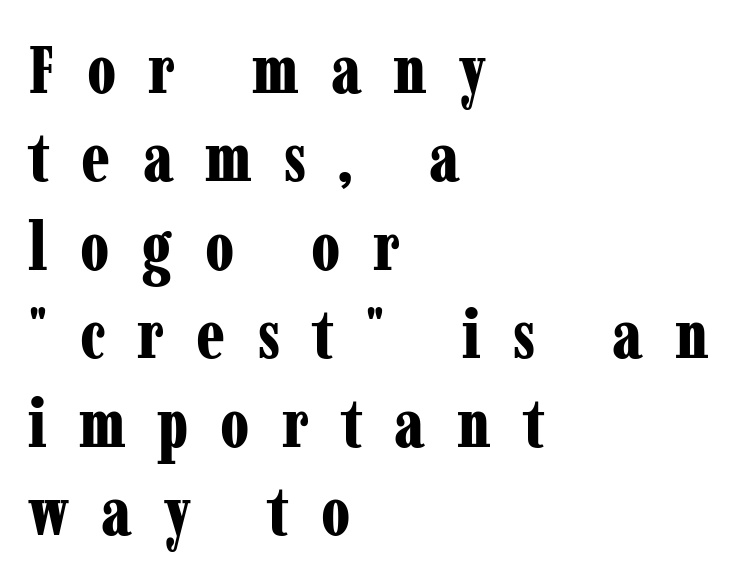
Q: Is the text bold? A: Yes.
Q: Is the text italic (slanted)? A: No, it is upright.
Q: Is the typeface a serif or a sans-serif typeface? A: Serif.
Q: Is the text underlined? A: No.
Q: How is the paragraph aligned? A: Left-aligned.
Q: Is the spacing between letters normal or unusually wide? A: Unusually wide.
Q: Is the spacing between lines tight, normal or loose? A: Normal.
Q: Width (condensed, normal, or wide)? A: Condensed.
Q: Stroke contrast? A: Low.
Q: x-height? A: Medium.
Q: Monospaced? A: No.
